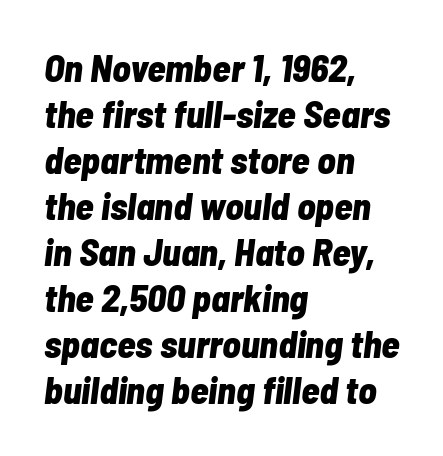
The image shows 38 px bold, condensed type, italic (leaning right); set left-aligned, line spacing 1.21x, normal letter spacing, not underlined; low stroke contrast and a medium x-height.
